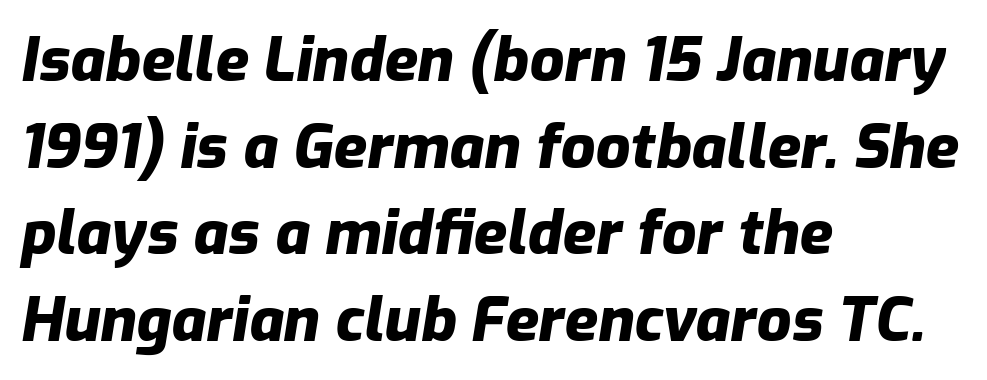
What weight is shown? A full bold with thick strokes. These lines were composed using italics. These lines are rendered in a variable-pitch font. Observe the ordinary spacing: letters are neighbours, not strangers.
